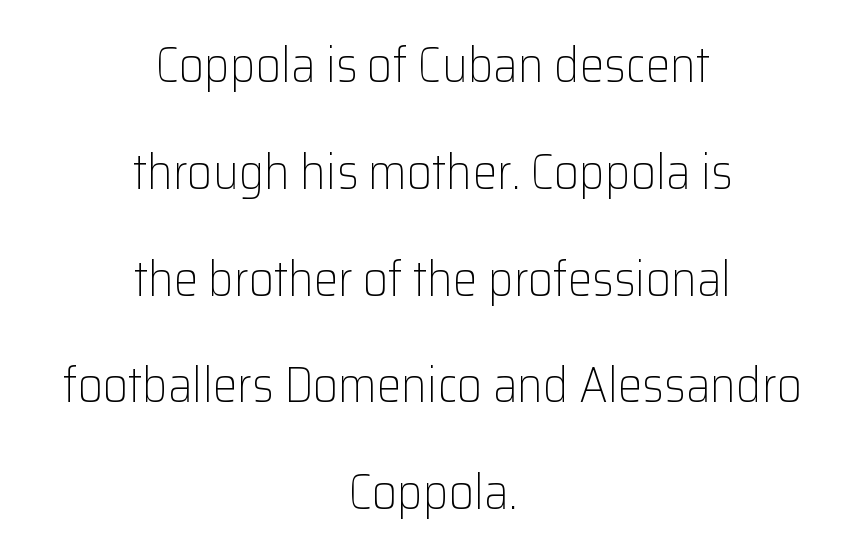
The image shows 49 px light sans-serif type, upright; set centered, loose line spacing (2.18x), normal letter spacing, not underlined; low stroke contrast and a medium x-height.
